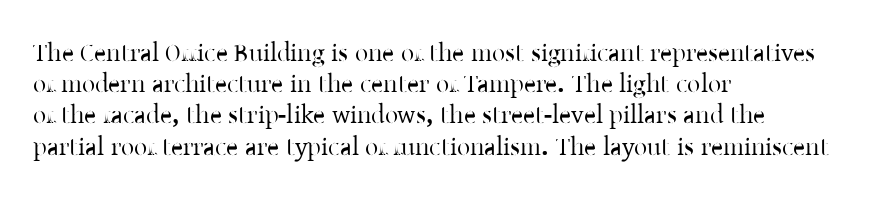
Q: Is the text italic (slanted)? A: No, it is upright.
Q: Is the text underlined? A: No.
Q: How is the paragraph aligned? A: Left-aligned.
Q: Is the spacing between letters normal or unusually wide? A: Normal.
